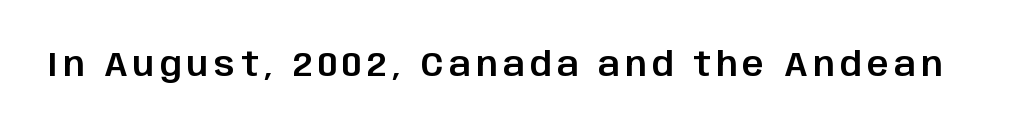
{"serif": "no", "italic": "no", "width": "normal", "stroke_contrast": "low", "x_height": "large", "monospaced": "no", "underline": "no", "glyph_px": 34}
